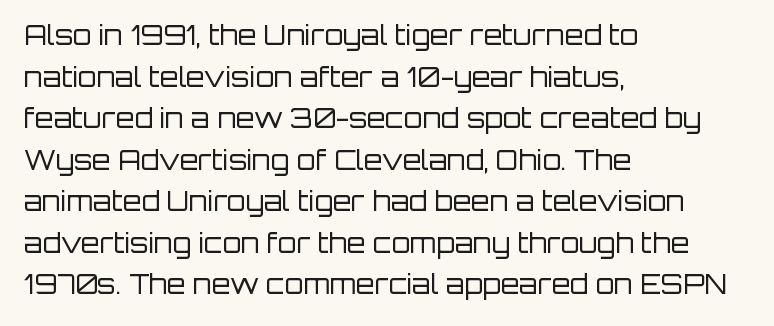
The image shows 27 px text type, upright; set left-aligned, normal line spacing (1.54x), normal letter spacing, not underlined.
